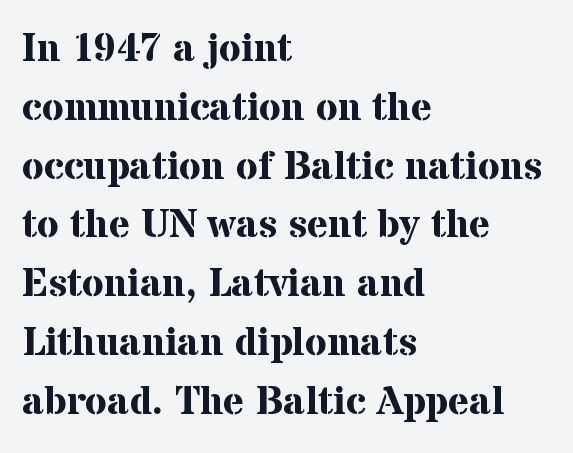
{"serif": "yes", "italic": "no", "bold": "yes", "weight": "bold", "width": "normal", "stroke_contrast": "medium", "x_height": "medium", "monospaced": "no", "underline": "no", "align": "left", "line_spacing": "normal", "line_spacing_ratio": 1.47, "letter_spacing": "normal", "letter_spacing_em": 0.0, "glyph_px": 40}
